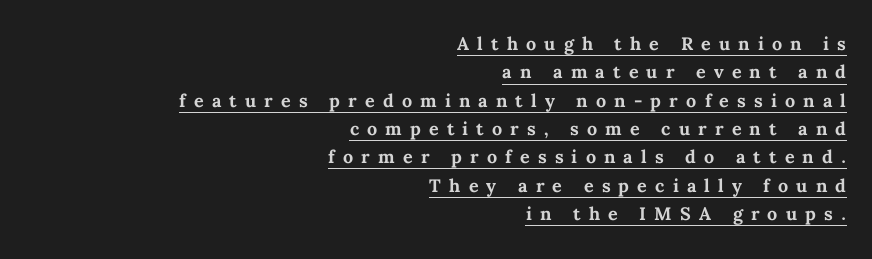
Q: Is the text bold? A: Yes.
Q: Is the text italic (slanted)? A: No, it is upright.
Q: Is the text underlined? A: Yes.
Q: How is the paragraph aligned? A: Right-aligned.
Q: Is the spacing between letters normal or unusually wide? A: Unusually wide.
